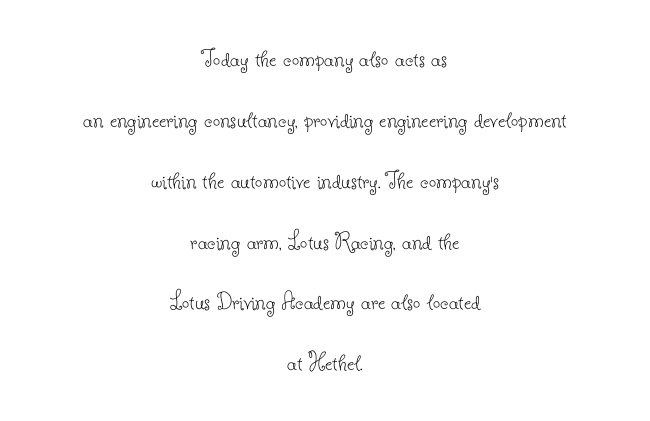
Q: Is the text bold? A: No.
Q: Is the text italic (slanted)? A: No, it is upright.
Q: Is the text underlined? A: No.
Q: How is the paragraph aligned? A: Centered.
Q: Is the spacing between letters normal or unusually wide? A: Normal.
Q: Is the spacing between lines tight, normal or loose? A: Loose.
